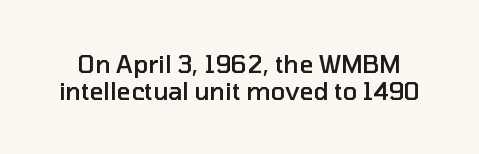
{"italic": "no", "bold": "semi", "underline": "no", "line_spacing": "tight", "line_spacing_ratio": 1.11, "letter_spacing": "normal", "letter_spacing_em": 0.0, "glyph_px": 24}
